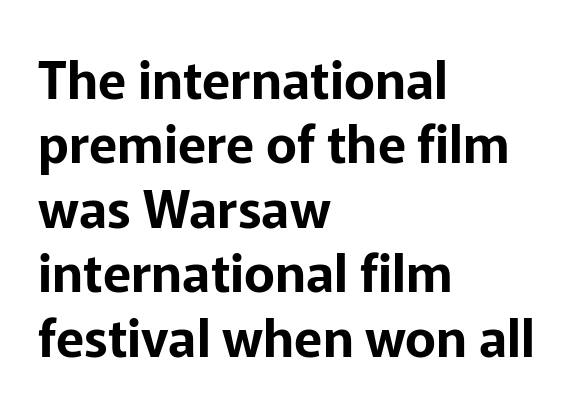
The image shows 52 px sans-serif type, upright; set left-aligned, line spacing 1.24x, normal letter spacing, not underlined; low stroke contrast and a medium x-height.
